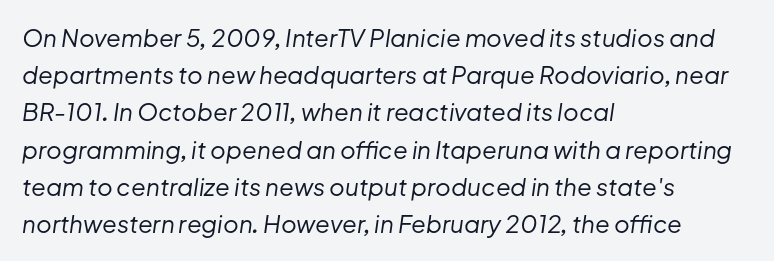
{"italic": "yes", "lean": "right", "slant_degrees": 8, "bold": "no", "underline": "no", "align": "left", "line_spacing": "normal", "line_spacing_ratio": 1.55, "letter_spacing": "normal", "letter_spacing_em": 0.0, "glyph_px": 24}
